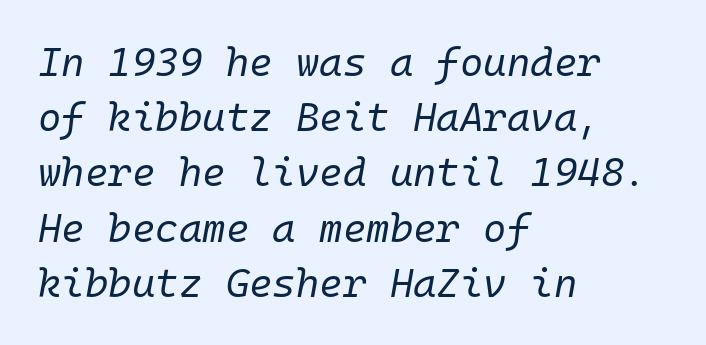
Q: Is the text bold? A: No.
Q: Is the text italic (slanted)? A: Yes, it leans right by about 10 degrees.
Q: Is the text underlined? A: No.
Q: How is the paragraph aligned? A: Left-aligned.
Q: Is the spacing between letters normal or unusually wide? A: Normal.
Q: Is the spacing between lines tight, normal or loose? A: Normal.
Q: Width (condensed, normal, or wide)? A: Normal.
Q: Stroke contrast? A: Low.
Q: x-height? A: Medium.
Q: Monospaced? A: Yes.
